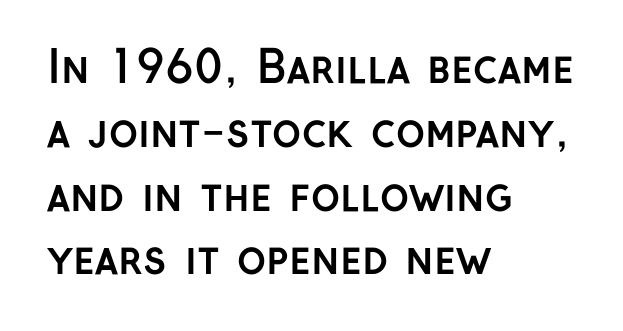
{"serif": "no", "italic": "no", "bold": "yes", "weight": "semibold", "width": "normal", "stroke_contrast": "low", "x_height": "medium", "monospaced": "no", "underline": "no", "align": "left", "line_spacing": "normal", "line_spacing_ratio": 1.45, "letter_spacing": "normal", "letter_spacing_em": 0.0, "glyph_px": 44}
